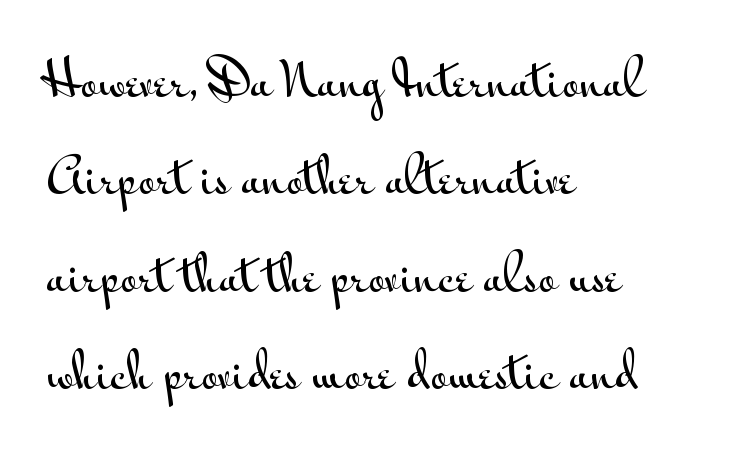
Q: Is the text italic (slanted)? A: Yes.
Q: Is the typeface a serif or a sans-serif typeface? A: Sans-serif.
Q: Is the text underlined? A: No.
Q: How is the paragraph aligned? A: Left-aligned.
Q: Is the spacing between letters normal or unusually wide? A: Normal.
Q: Is the spacing between lines tight, normal or loose? A: Loose.
Q: Width (condensed, normal, or wide)? A: Wide.
Q: Stroke contrast? A: Medium.
Q: x-height? A: Small.
Q: Monospaced? A: No.
